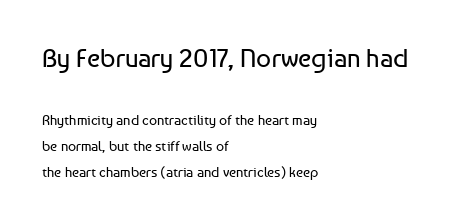
{"italic": "no", "bold": "no", "underline": "no", "align": "left", "line_spacing_ratio": 1.86, "letter_spacing": "normal", "letter_spacing_em": 0.0, "larger_block": "first", "size_ratio": 1.86, "glyph_px": 26}
